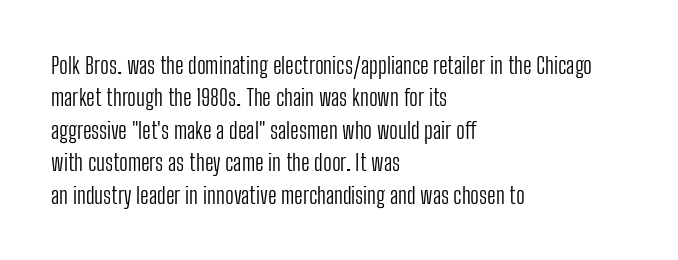
The tracking reads as untouched default to a designer's eye. Layout note: lines flush left. Students, observe: this is what conventionally led text looks like. Underline: absent.
